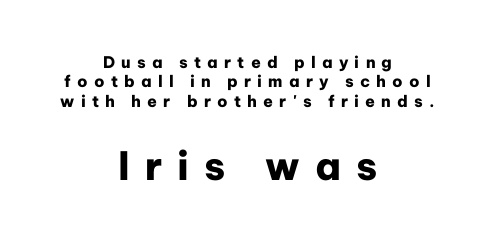
{"serif": "no", "italic": "no", "bold": "yes", "weight": "heavy", "width": "normal", "stroke_contrast": "low", "x_height": "medium", "monospaced": "no", "underline": "no", "align": "center", "line_spacing_ratio": 1.21, "letter_spacing": "wide", "letter_spacing_em": 0.39, "larger_block": "second", "size_ratio": 2.44, "glyph_px": 39}
